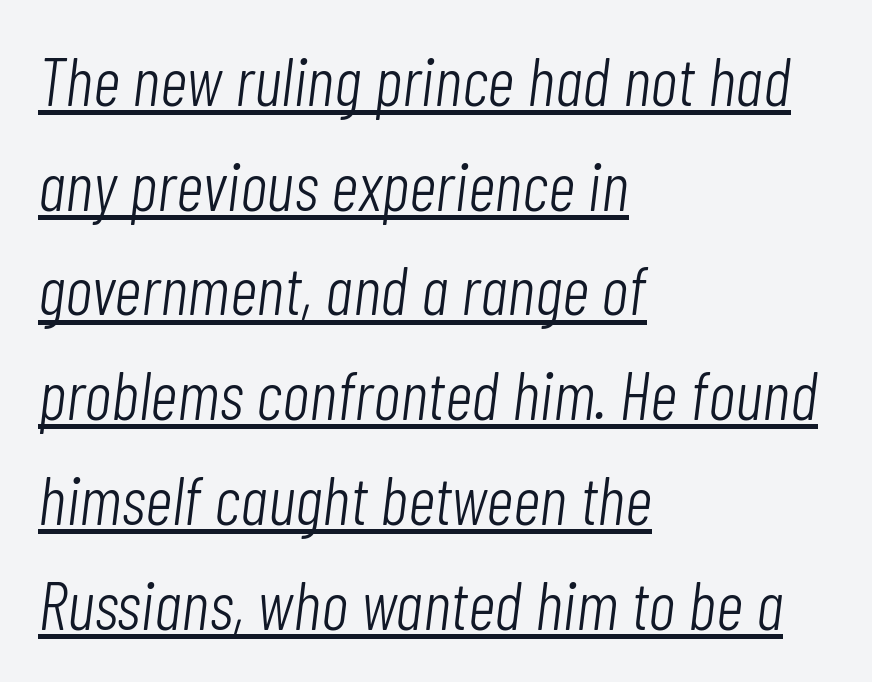
Q: Is the text bold? A: No.
Q: Is the text italic (slanted)? A: Yes, it leans right by about 7 degrees.
Q: Is the text underlined? A: Yes.
Q: How is the paragraph aligned? A: Left-aligned.
Q: Is the spacing between letters normal or unusually wide? A: Normal.
Q: Is the spacing between lines tight, normal or loose? A: Normal.
Q: Width (condensed, normal, or wide)? A: Condensed.
Q: Stroke contrast? A: Low.
Q: x-height? A: Medium.
Q: Monospaced? A: No.
